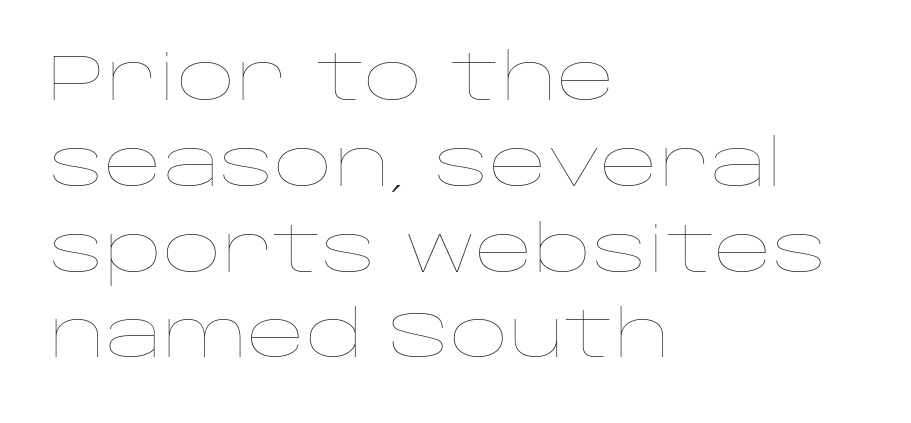
This rendering uses left alignment, leaving the right contour irregular. Does the leading feel generous? No, just average. Check under the words: just untouched page. If you drew a line through each stem, it would be perfectly vertical. Think of a printed novel: that variable character pitch is what you see here.
